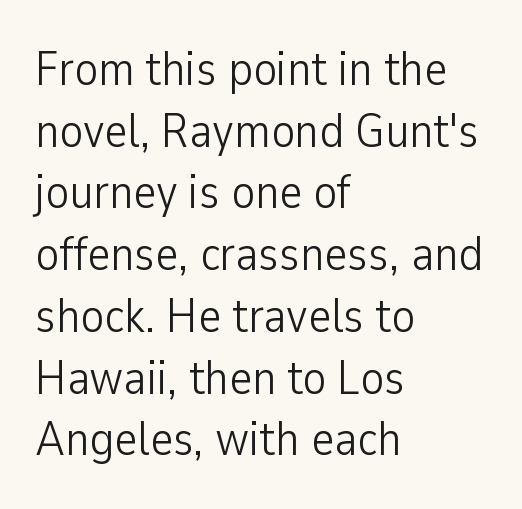
Q: Is the text bold? A: No.
Q: Is the text italic (slanted)? A: No, it is upright.
Q: Is the typeface a serif or a sans-serif typeface? A: Sans-serif.
Q: Is the text underlined? A: No.
Q: How is the paragraph aligned? A: Left-aligned.
Q: Is the spacing between letters normal or unusually wide? A: Normal.
Q: Is the spacing between lines tight, normal or loose? A: Normal.
Q: Width (condensed, normal, or wide)? A: Condensed.
Q: Stroke contrast? A: Low.
Q: x-height? A: Medium.
Q: Monospaced? A: No.
